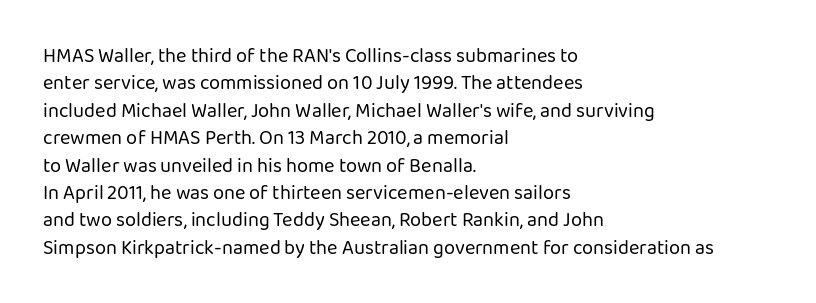
Q: Is the text bold? A: No.
Q: Is the text italic (slanted)? A: No, it is upright.
Q: Is the text underlined? A: No.
Q: How is the paragraph aligned? A: Left-aligned.
Q: Is the spacing between letters normal or unusually wide? A: Normal.
Q: Is the spacing between lines tight, normal or loose? A: Normal.
